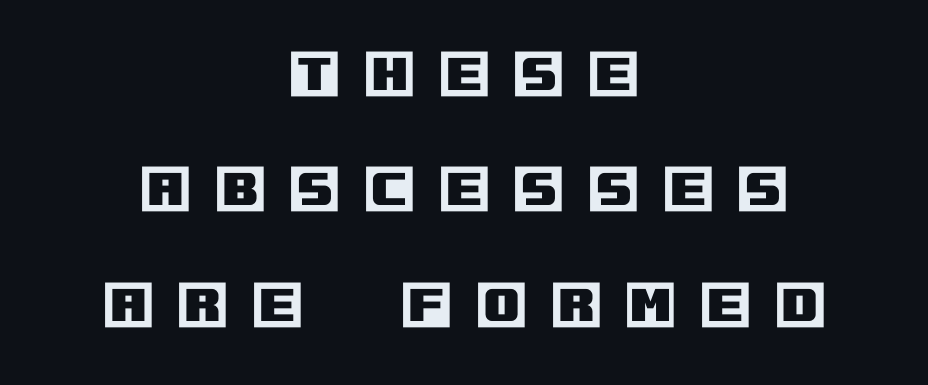
Q: Is the text italic (slanted)? A: No, it is upright.
Q: Is the text underlined? A: No.
Q: How is the paragraph aligned? A: Centered.
Q: Is the spacing between letters normal or unusually wide? A: Unusually wide.
Q: Is the spacing between lines tight, normal or loose? A: Loose.
Q: Width (condensed, normal, or wide)? A: Normal.
Q: x-height? A: Large.
